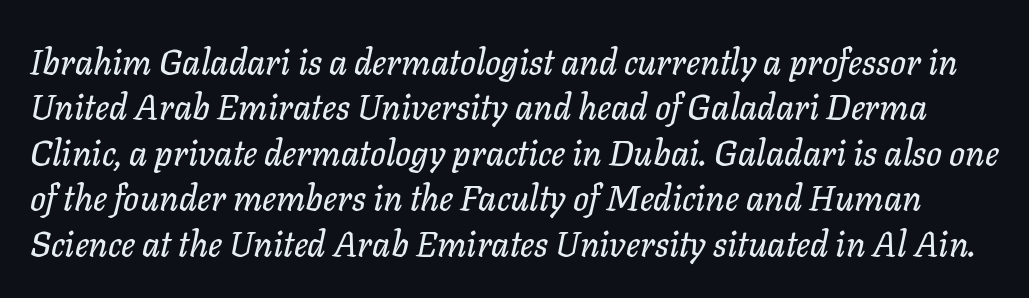
Q: Is the text italic (slanted)? A: Yes, it leans right by about 11 degrees.
Q: Is the text underlined? A: No.
Q: Is the spacing between letters normal or unusually wide? A: Normal.
Q: Is the spacing between lines tight, normal or loose? A: Normal.
Q: Width (condensed, normal, or wide)? A: Normal.
Q: Stroke contrast? A: Low.
Q: x-height? A: Medium.
Q: Monospaced? A: No.
